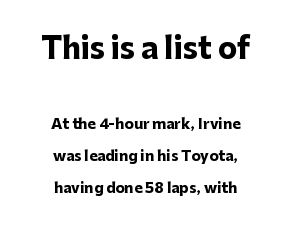
{"serif": "no", "italic": "no", "bold": "yes", "weight": "heavy", "width": "normal", "stroke_contrast": "low", "x_height": "medium", "monospaced": "no", "underline": "no", "align": "center", "line_spacing": "loose", "line_spacing_ratio": 2.3, "letter_spacing": "normal", "letter_spacing_em": 0.0, "larger_block": "first", "size_ratio": 2.07, "glyph_px": 29}
